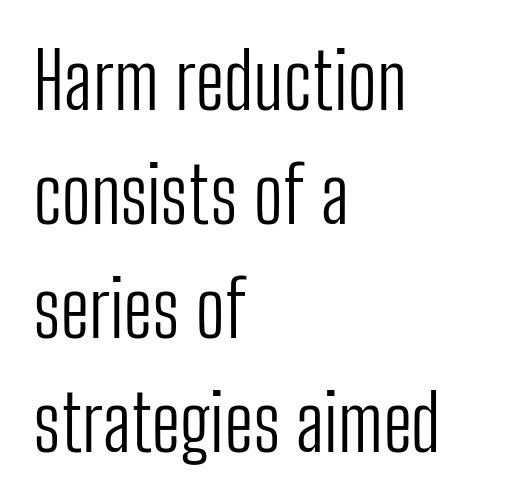
Character widths vary here, with narrow letters taking less room than wide ones. Words appear dense and cohesive because spacing is normal. Unmarked baselines from the first word to the last. No heavy texture on the line: the type isn't bold. Line beginnings align vertically; line endings do not.
